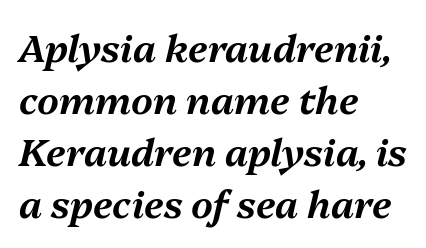
{"italic": "yes", "lean": "right", "slant_degrees": 13, "width": "normal", "stroke_contrast": "medium", "x_height": "medium", "monospaced": "no", "underline": "no", "align": "left", "line_spacing": "normal", "line_spacing_ratio": 1.37, "letter_spacing": "normal", "letter_spacing_em": 0.0, "glyph_px": 38}
